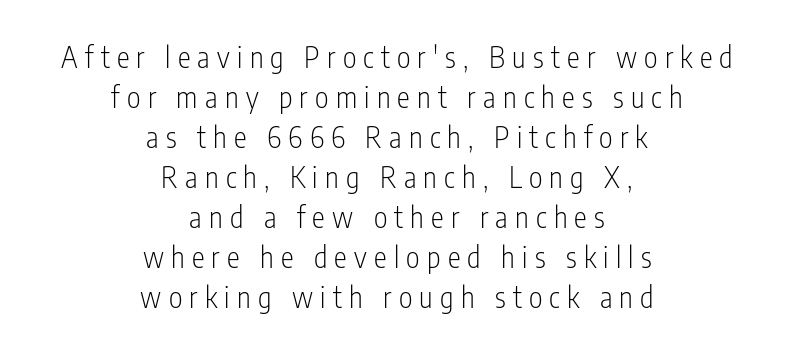
The rendering uses natural spacing where letterforms have individual widths. Display-style spreading of the glyphs; the letterfit is very open. On a weight scale, this lands at 450 or below. Descenders are the only things crossing below the line. Is this a sans? Yes — the strokes have no serifs.
